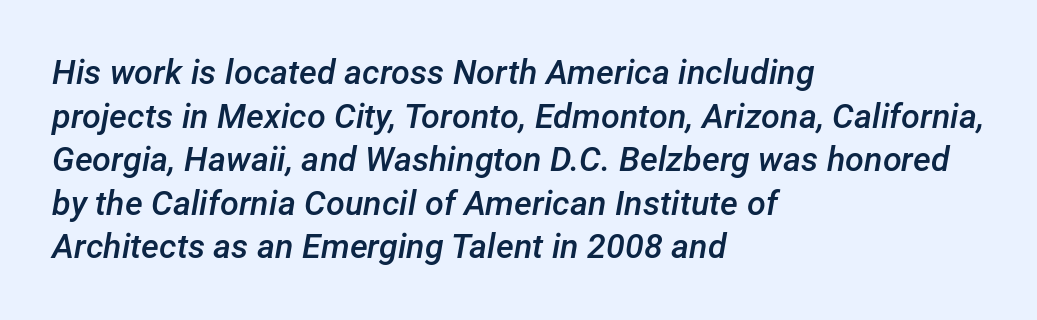
{"italic": "yes", "lean": "right", "slant_degrees": 12, "bold": "semi", "weight": "semibold", "width": "normal", "stroke_contrast": "low", "x_height": "medium", "monospaced": "no", "underline": "no", "align": "left", "line_spacing": "normal", "line_spacing_ratio": 1.28, "letter_spacing": "normal", "letter_spacing_em": 0.0, "glyph_px": 34}
